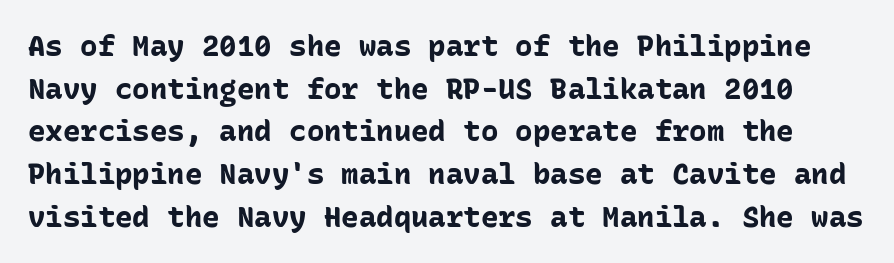
The image shows 29 px bold sans-serif type, upright, monospaced; set normal line spacing (1.47x), normal letter spacing, not underlined; low stroke contrast and a medium x-height.
